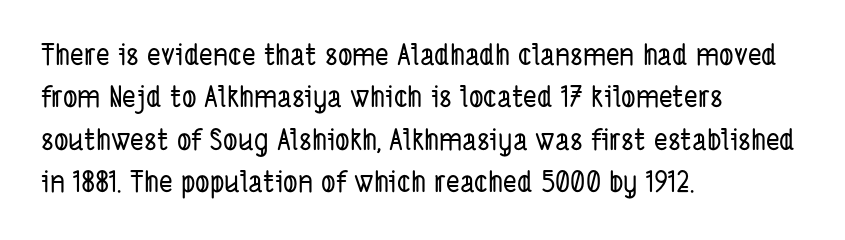
{"serif": "no", "width": "condensed", "stroke_contrast": "low", "x_height": "medium", "monospaced": "no", "underline": "no", "align": "left", "line_spacing": "normal", "line_spacing_ratio": 1.46, "letter_spacing": "normal", "letter_spacing_em": 0.0, "glyph_px": 29}
